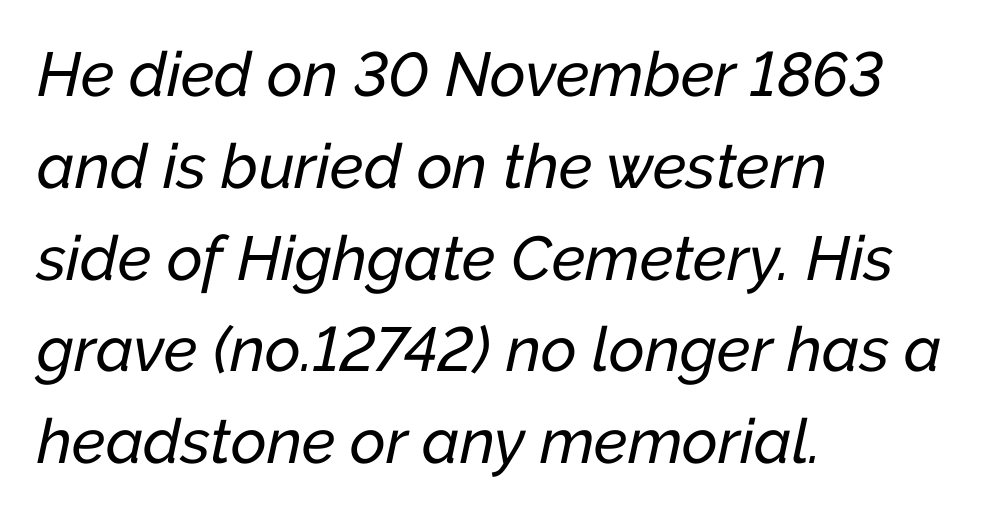
Q: Is the text italic (slanted)? A: Yes, it leans right by about 12 degrees.
Q: Is the text underlined? A: No.
Q: How is the paragraph aligned? A: Left-aligned.
Q: Is the spacing between letters normal or unusually wide? A: Normal.
Q: Is the spacing between lines tight, normal or loose? A: Normal.
Q: Width (condensed, normal, or wide)? A: Normal.
Q: Stroke contrast? A: Low.
Q: x-height? A: Medium.
Q: Monospaced? A: No.
